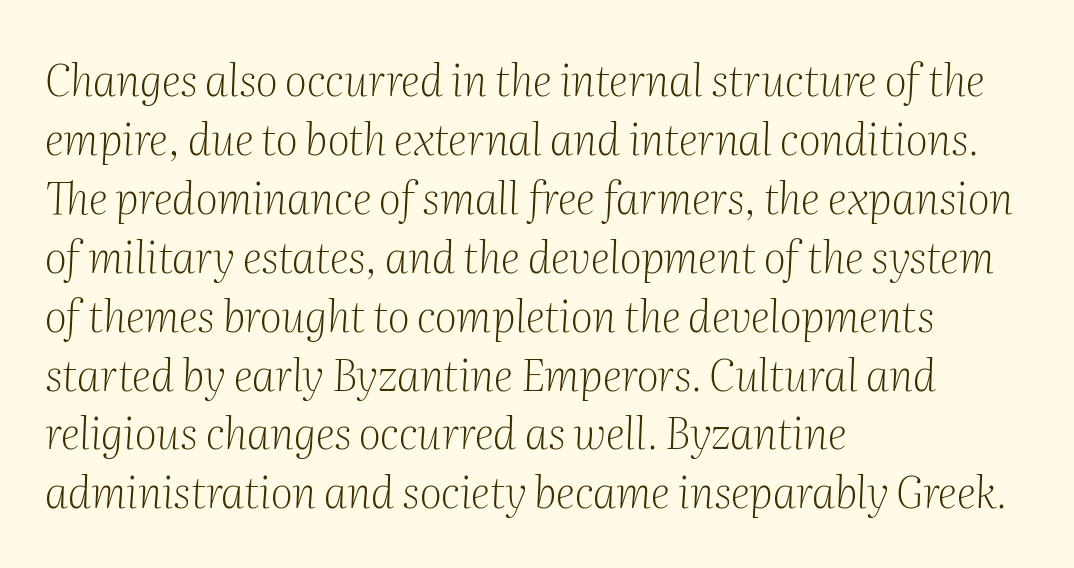
Q: Is the text bold? A: No.
Q: Is the text italic (slanted)? A: Yes, it leans right by about 2 degrees.
Q: Is the typeface a serif or a sans-serif typeface? A: Serif.
Q: Is the text underlined? A: No.
Q: How is the paragraph aligned? A: Left-aligned.
Q: Is the spacing between letters normal or unusually wide? A: Normal.
Q: Is the spacing between lines tight, normal or loose? A: Normal.
Q: Width (condensed, normal, or wide)? A: Normal.
Q: Stroke contrast? A: Medium.
Q: x-height? A: Medium.
Q: Monospaced? A: No.
